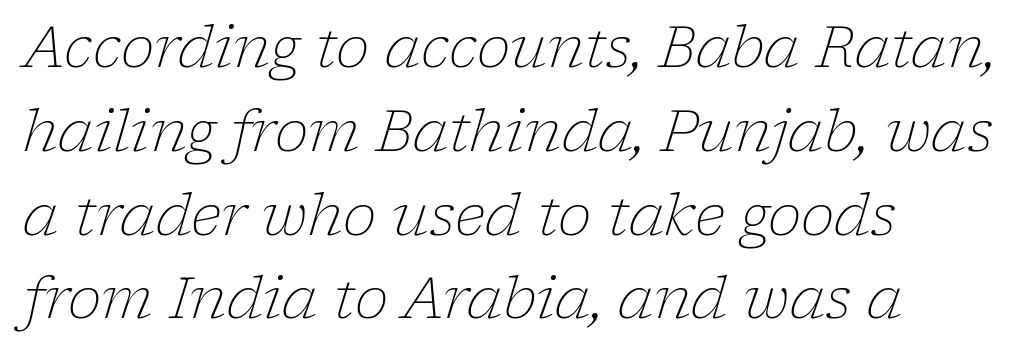
{"serif": "yes", "italic": "yes", "lean": "right", "slant_degrees": 17, "bold": "no", "weight": "light", "width": "normal", "stroke_contrast": "low", "x_height": "medium", "monospaced": "no", "underline": "no", "align": "left", "line_spacing": "normal", "line_spacing_ratio": 1.47, "letter_spacing": "normal", "letter_spacing_em": 0.0, "glyph_px": 57}
